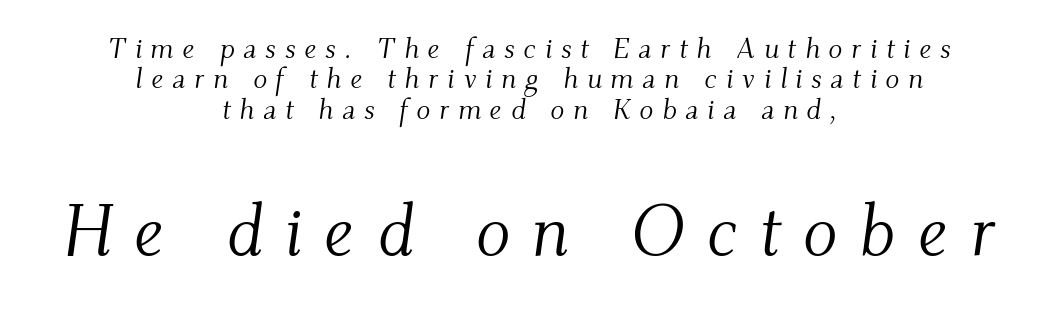
{"serif": "yes", "italic": "yes", "lean": "right", "slant_degrees": 9, "bold": "no", "weight": "light", "width": "normal", "stroke_contrast": "medium", "x_height": "small", "monospaced": "no", "underline": "no", "align": "center", "line_spacing": "tight", "line_spacing_ratio": 1.05, "letter_spacing": "wide", "letter_spacing_em": 0.3, "larger_block": "second", "size_ratio": 2.48, "glyph_px": 72}
